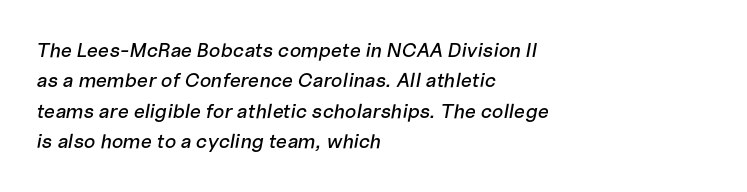
Q: Is the text italic (slanted)? A: Yes, it leans right by about 10 degrees.
Q: Is the text underlined? A: No.
Q: How is the paragraph aligned? A: Left-aligned.
Q: Is the spacing between letters normal or unusually wide? A: Normal.
Q: Is the spacing between lines tight, normal or loose? A: Normal.
